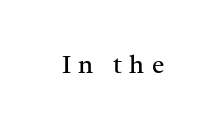
{"italic": "no", "bold": "no", "underline": "no", "letter_spacing": "wide", "letter_spacing_em": 0.29, "glyph_px": 25}
